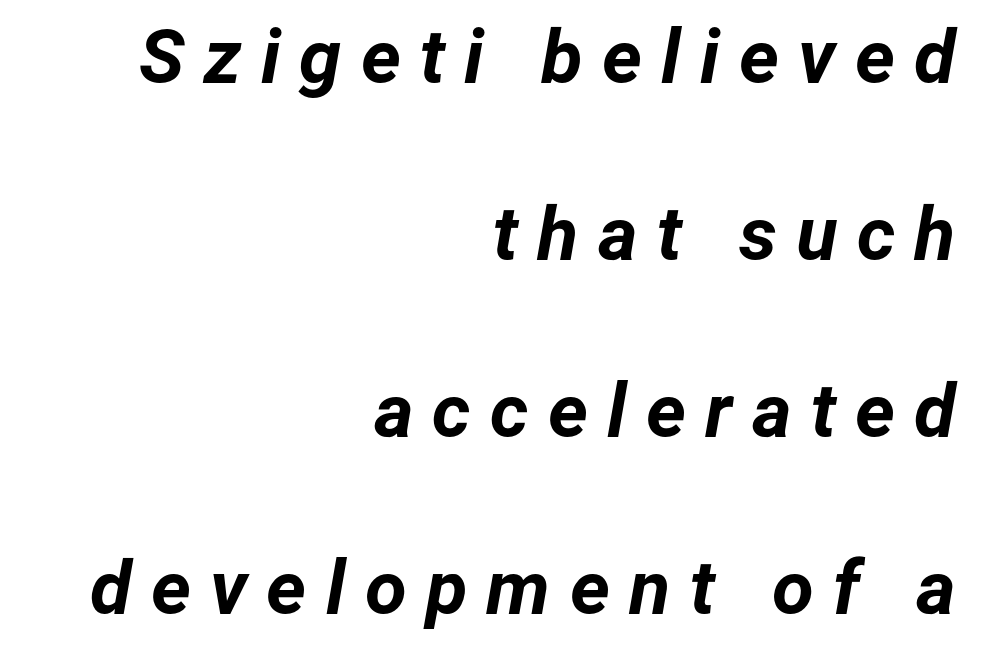
Q: Is the text bold? A: Yes.
Q: Is the text italic (slanted)? A: Yes, it leans right by about 12 degrees.
Q: Is the text underlined? A: No.
Q: How is the paragraph aligned? A: Right-aligned.
Q: Is the spacing between letters normal or unusually wide? A: Unusually wide.
Q: Is the spacing between lines tight, normal or loose? A: Loose.
Q: Width (condensed, normal, or wide)? A: Normal.
Q: Stroke contrast? A: Low.
Q: x-height? A: Medium.
Q: Monospaced? A: No.
